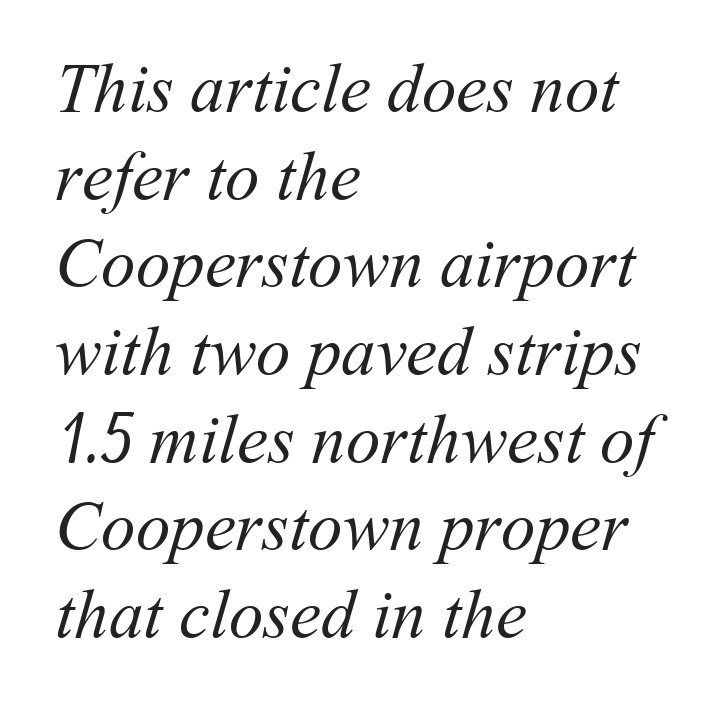
Q: Is the text bold? A: No.
Q: Is the text underlined? A: No.
Q: How is the paragraph aligned? A: Left-aligned.
Q: Is the spacing between letters normal or unusually wide? A: Normal.
Q: Is the spacing between lines tight, normal or loose? A: Normal.
Q: Width (condensed, normal, or wide)? A: Normal.
Q: Stroke contrast? A: Medium.
Q: x-height? A: Medium.
Q: Monospaced? A: No.
